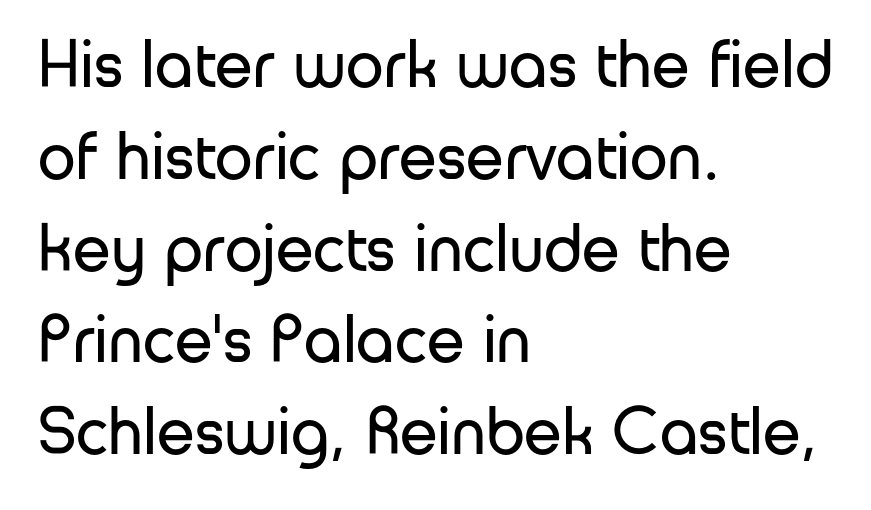
The image shows 68 px regular-weight sans-serif type, upright; set left-aligned, normal line spacing (1.35x), normal letter spacing, not underlined; low stroke contrast and a medium x-height.
